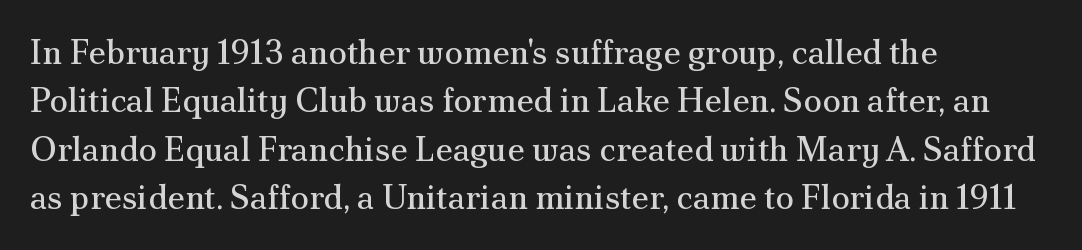
Q: Is the text bold? A: No.
Q: Is the text italic (slanted)? A: No, it is upright.
Q: Is the typeface a serif or a sans-serif typeface? A: Serif.
Q: Is the text underlined? A: No.
Q: How is the paragraph aligned? A: Left-aligned.
Q: Is the spacing between letters normal or unusually wide? A: Normal.
Q: Is the spacing between lines tight, normal or loose? A: Normal.
Q: Width (condensed, normal, or wide)? A: Normal.
Q: Stroke contrast? A: Medium.
Q: x-height? A: Small.
Q: Monospaced? A: No.
